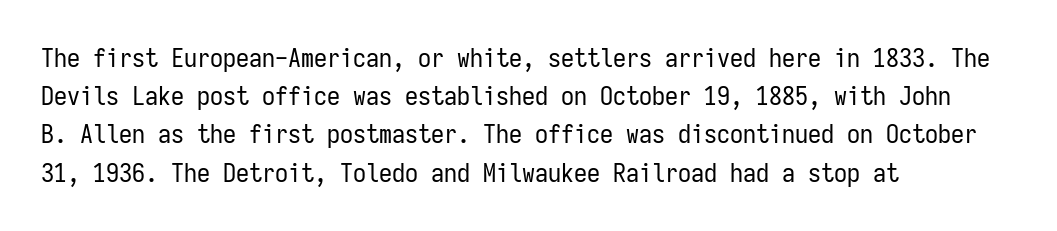
The vertical gap from one line to the next is medium. Quick note: underline off. The characters are drawn with everyday or finer stroke widths. A typesetter would mark this as roman, not italic. Caption: multi-line text, flush left, ragged right.
